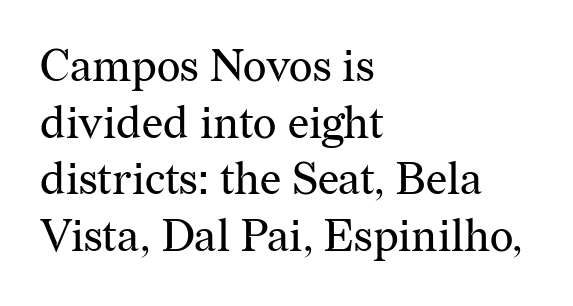
Q: Is the text bold? A: No.
Q: Is the text italic (slanted)? A: No, it is upright.
Q: Is the typeface a serif or a sans-serif typeface? A: Serif.
Q: Is the text underlined? A: No.
Q: How is the paragraph aligned? A: Left-aligned.
Q: Is the spacing between letters normal or unusually wide? A: Normal.
Q: Is the spacing between lines tight, normal or loose? A: Normal.
Q: Width (condensed, normal, or wide)? A: Normal.
Q: Stroke contrast? A: Medium.
Q: x-height? A: Medium.
Q: Monospaced? A: No.
